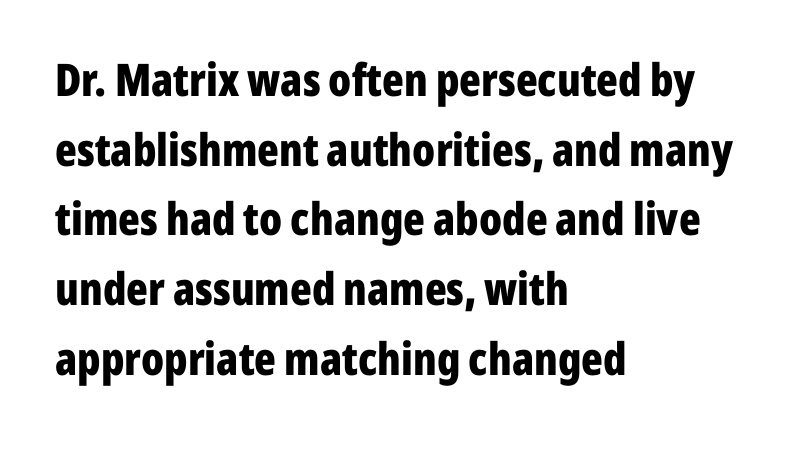
Q: Is the text bold? A: Yes.
Q: Is the text italic (slanted)? A: No, it is upright.
Q: Is the typeface a serif or a sans-serif typeface? A: Sans-serif.
Q: Is the text underlined? A: No.
Q: How is the paragraph aligned? A: Left-aligned.
Q: Is the spacing between letters normal or unusually wide? A: Normal.
Q: Is the spacing between lines tight, normal or loose? A: Normal.
Q: Width (condensed, normal, or wide)? A: Condensed.
Q: Stroke contrast? A: Low.
Q: x-height? A: Medium.
Q: Monospaced? A: No.
